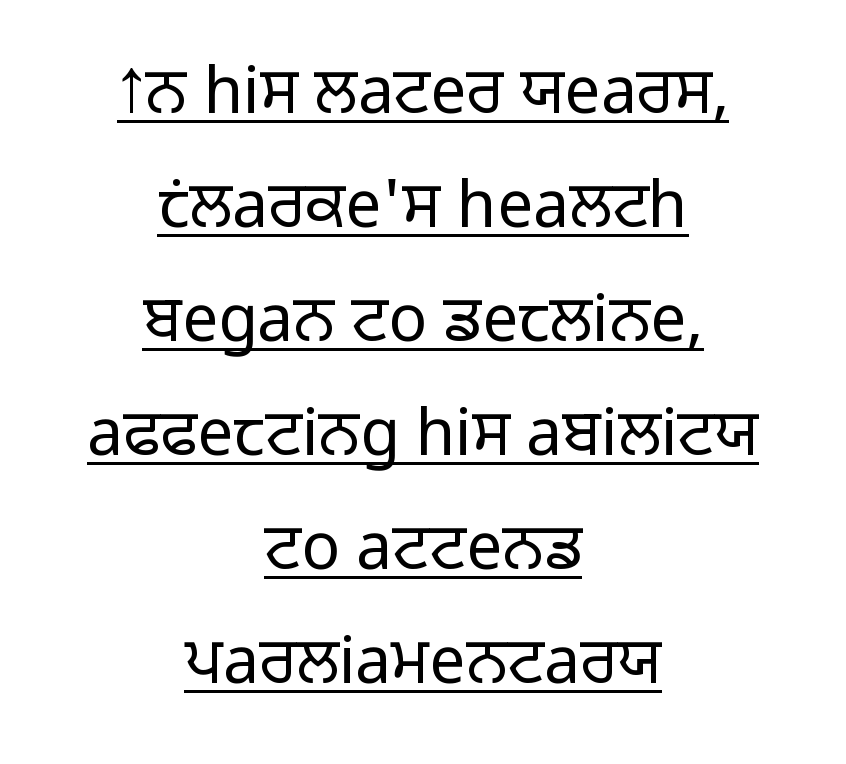
Q: Is the text bold? A: No.
Q: Is the text italic (slanted)? A: No, it is upright.
Q: Is the typeface a serif or a sans-serif typeface? A: Sans-serif.
Q: Is the text underlined? A: Yes.
Q: How is the paragraph aligned? A: Centered.
Q: Is the spacing between letters normal or unusually wide? A: Normal.
Q: Width (condensed, normal, or wide)? A: Normal.
Q: Stroke contrast? A: Low.
Q: x-height? A: Medium.
Q: Monospaced? A: No.
